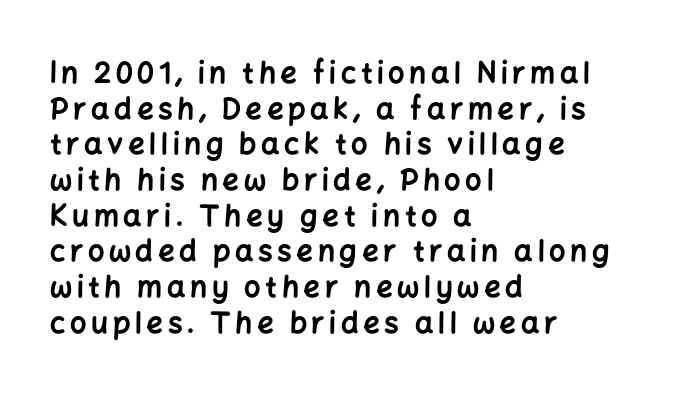
Heavy-handed strokes throughout: this text is bold. The passage shown is typed in a proportional face where columns would drift. This is sans-serif lettering, the kind often seen on screens and signage. It's the straight-up-and-down kind of type. Horizontally, the lines are justified to the leading edge only.
